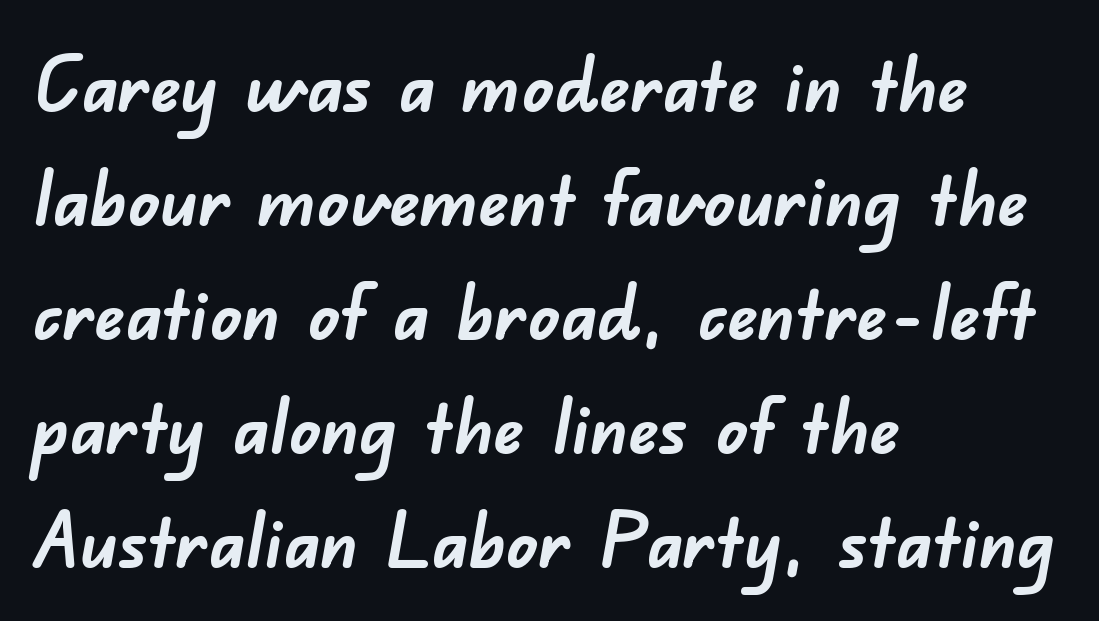
There is no visible air inserted between adjacent glyphs. Honestly, there is no underline to notice here at all. Left-aligned paragraph, ragged on the right. No feet cap the strokes, marking this as sans-serif type. Character widths vary here, with narrow letters taking less room than wide ones.
